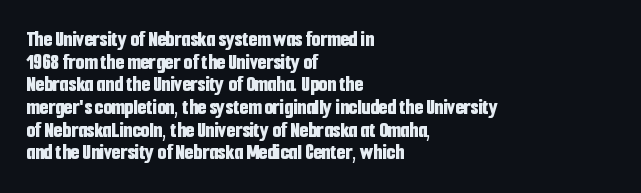
The image shows 22 px bold type, upright; set left-aligned, tight line spacing (1.03x), normal letter spacing, not underlined.
